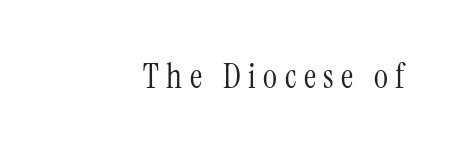
{"serif": "yes", "italic": "no", "bold": "no", "weight": "light", "width": "condensed", "stroke_contrast": "medium", "x_height": "medium", "monospaced": "no", "underline": "no", "align": "right", "letter_spacing": "wide", "letter_spacing_em": 0.22, "glyph_px": 34}
